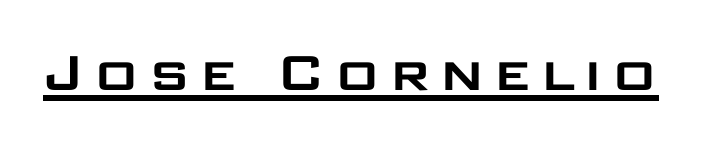
You could not count columns in this text — the font is proportionally spaced. What decoration does the sample have? An underline. The face used here is a sans, in the tradition of grotesques and geometrics. This is roman type, the default non-slanted kind.
